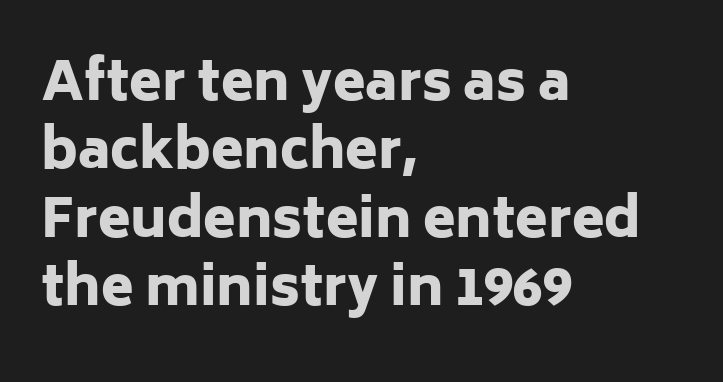
The image shows 53 px heavy sans-serif type, upright; set left-aligned, normal line spacing (1.29x), normal letter spacing, not underlined; low stroke contrast and a medium x-height.
